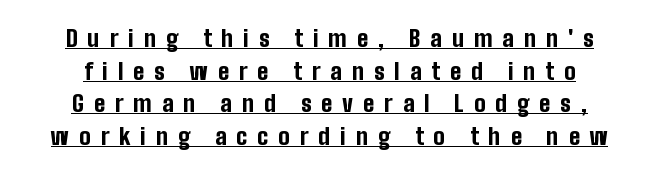
The text block is weighted toward neither margin, spreading evenly from the middle. The vertical gap from one line to the next is medium. Caption: expanded tracking, letters set apart. No italicization has been applied; the sample stays upright. A continuous stroke trails under the words, as in a hyperlink.
